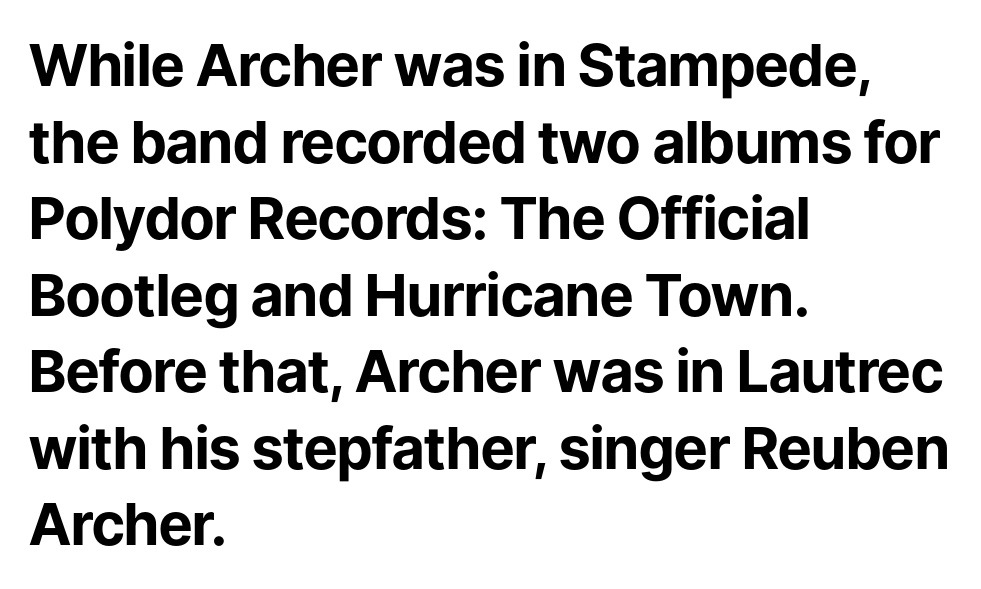
The image shows 58 px bold sans-serif type, upright; set left-aligned, normal line spacing (1.32x), normal letter spacing, not underlined; low stroke contrast and a medium x-height.
